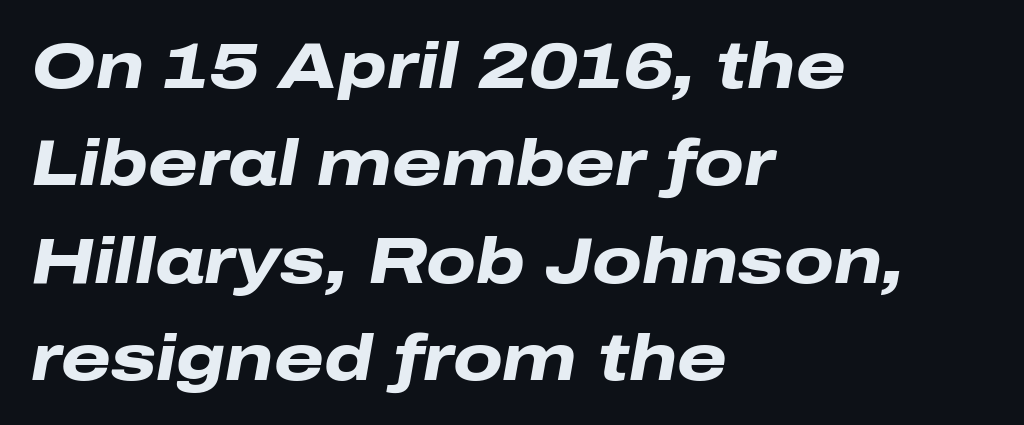
Q: Is the text bold? A: Yes.
Q: Is the text italic (slanted)? A: Yes, it leans right by about 10 degrees.
Q: Is the text underlined? A: No.
Q: How is the paragraph aligned? A: Left-aligned.
Q: Is the spacing between letters normal or unusually wide? A: Normal.
Q: Is the spacing between lines tight, normal or loose? A: Normal.
Q: Width (condensed, normal, or wide)? A: Wide.
Q: Stroke contrast? A: Low.
Q: x-height? A: Medium.
Q: Monospaced? A: No.
